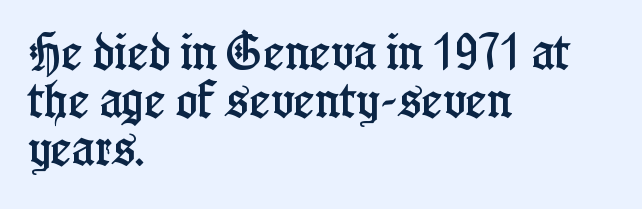
The image shows 40 px condensed serif type, upright; set left-aligned, line spacing 1.2x, normal letter spacing, not underlined; low stroke contrast and a medium x-height.
